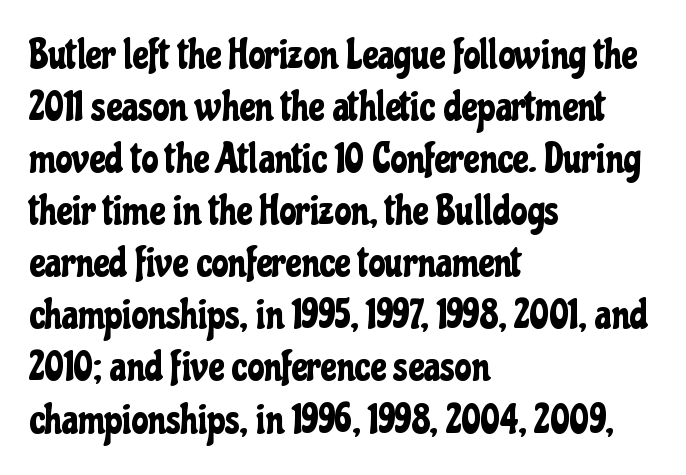
Q: Is the text italic (slanted)? A: No, it is upright.
Q: Is the typeface a serif or a sans-serif typeface? A: Sans-serif.
Q: Is the text underlined? A: No.
Q: How is the paragraph aligned? A: Left-aligned.
Q: Is the spacing between letters normal or unusually wide? A: Normal.
Q: Width (condensed, normal, or wide)? A: Condensed.
Q: Stroke contrast? A: Low.
Q: x-height? A: Medium.
Q: Monospaced? A: No.
